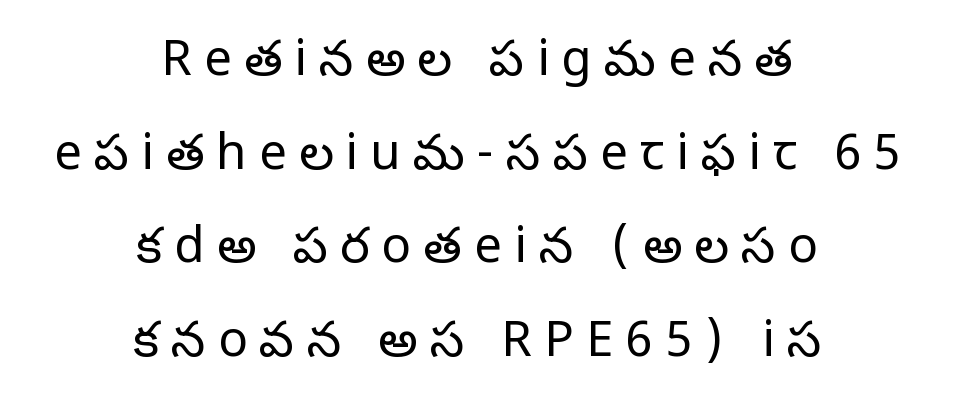
Each new line begins a long way beneath the previous one. Does extra space separate the letters? Yes, quite a lot of it. This is the regular roman posture of the typeface. A typesetter would label this face a serif. Has an underline been added? It has not.
